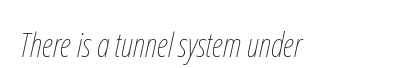
{"italic": "yes", "lean": "right", "slant_degrees": 12, "bold": "no", "weight": "thin", "width": "condensed", "stroke_contrast": "low", "x_height": "medium", "monospaced": "no", "underline": "no", "letter_spacing": "normal", "letter_spacing_em": 0.0, "glyph_px": 34}
